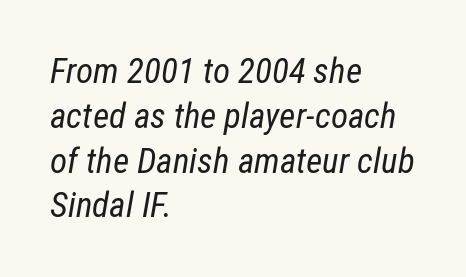
Q: Is the text bold? A: No.
Q: Is the text italic (slanted)? A: Yes, it leans right by about 12 degrees.
Q: Is the text underlined? A: No.
Q: How is the paragraph aligned? A: Left-aligned.
Q: Is the spacing between letters normal or unusually wide? A: Normal.
Q: Is the spacing between lines tight, normal or loose? A: Normal.
Q: Width (condensed, normal, or wide)? A: Condensed.
Q: Stroke contrast? A: Low.
Q: x-height? A: Medium.
Q: Monospaced? A: No.
